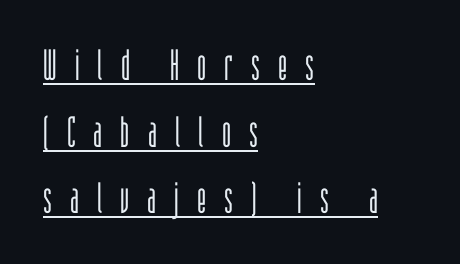
Q: Is the text bold? A: No.
Q: Is the text italic (slanted)? A: No, it is upright.
Q: Is the typeface a serif or a sans-serif typeface? A: Sans-serif.
Q: Is the text underlined? A: Yes.
Q: How is the paragraph aligned? A: Left-aligned.
Q: Is the spacing between letters normal or unusually wide? A: Unusually wide.
Q: Is the spacing between lines tight, normal or loose? A: Normal.
Q: Width (condensed, normal, or wide)? A: Condensed.
Q: Stroke contrast? A: Low.
Q: x-height? A: Large.
Q: Monospaced? A: No.
